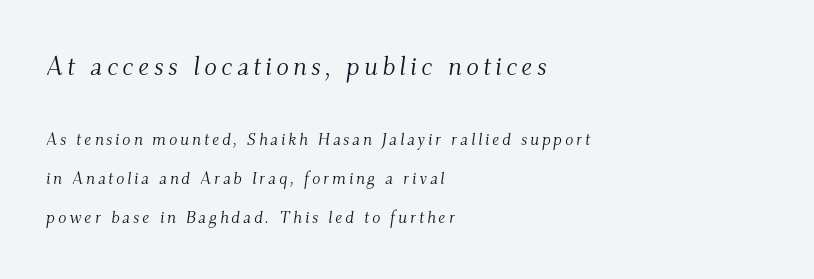
{"italic": "yes", "lean": "right", "slant_degrees": 9, "bold": "no", "underline": "no", "align": "left", "line_spacing": "loose", "line_spacing_ratio": 2.29, "larger_block": "first", "size_ratio": 1.53, "glyph_px": 26}
